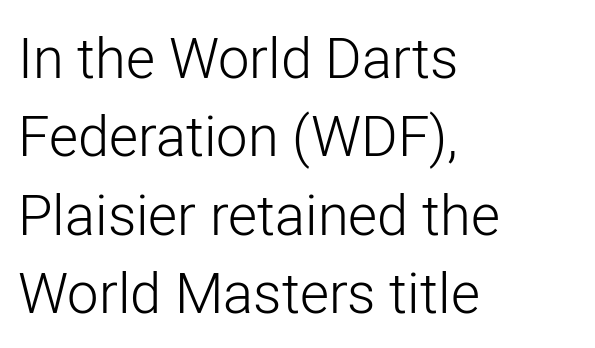
I'd call this a sans setting — the letters go barefoot. Nothing heavy about these letters — not bold at all. Spacing verdict: proportional, widths tailored to each character. Designer's note — italics off, roman on. The ragged edge is on the right, which tells us the setting is flush left. The gaps between neighbouring characters are ordinary and unremarkable.
